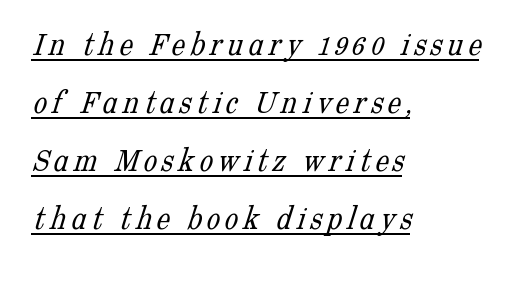
Q: Is the text bold? A: No.
Q: Is the typeface a serif or a sans-serif typeface? A: Serif.
Q: Is the text underlined? A: Yes.
Q: How is the paragraph aligned? A: Left-aligned.
Q: Width (condensed, normal, or wide)? A: Normal.
Q: Stroke contrast? A: Low.
Q: x-height? A: Medium.
Q: Monospaced? A: No.
